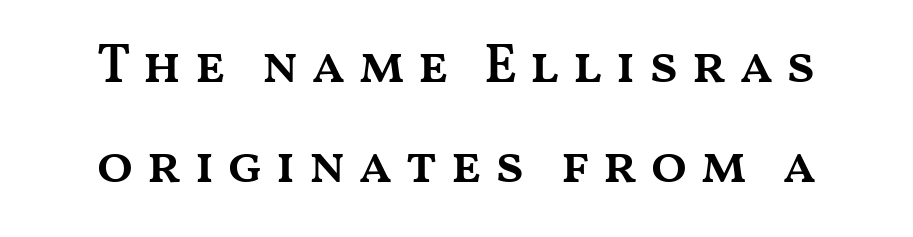
Q: Is the text bold? A: Semi-bold.
Q: Is the text italic (slanted)? A: No, it is upright.
Q: Is the text underlined? A: No.
Q: How is the paragraph aligned? A: Centered.
Q: Is the spacing between letters normal or unusually wide? A: Unusually wide.
Q: Width (condensed, normal, or wide)? A: Wide.
Q: Stroke contrast? A: Medium.
Q: x-height? A: Medium.
Q: Monospaced? A: No.
